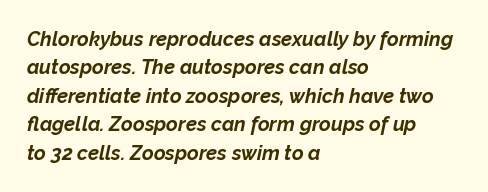
The image shows 20 px bold type, italic (leaning right); set left-aligned, normal line spacing (1.42x), normal letter spacing, not underlined.
